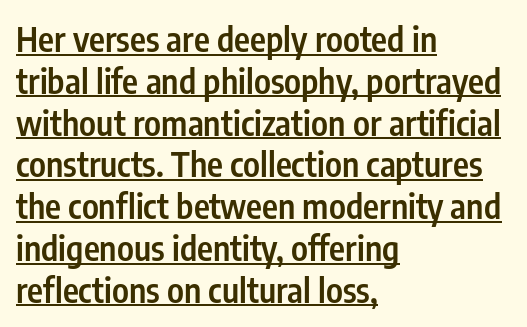
Posture: vertical. Serifs: no, the terminals of the letterforms are clean. These lines carry some extra weight — a demibold, not a full bold. Which margin do the lines hug? The left one — the right edge is uneven.
